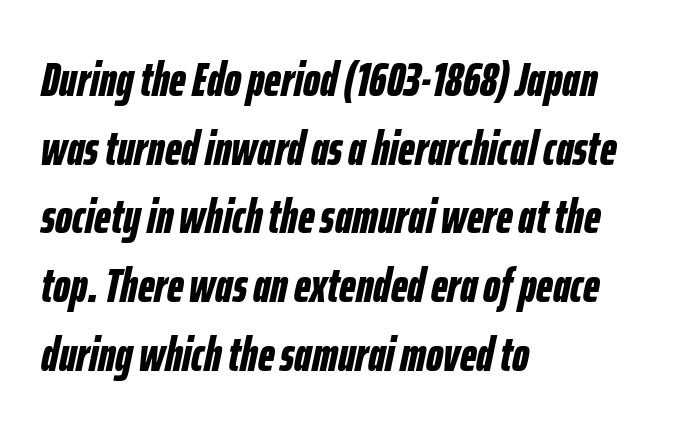
The image shows 48 px bold, condensed type, italic (leaning right); set left-aligned, normal line spacing (1.43x), normal letter spacing, not underlined; low stroke contrast and a medium x-height.
